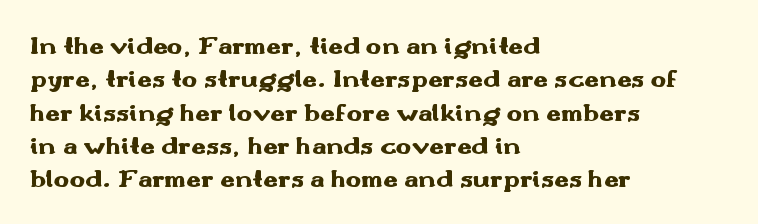
{"italic": "no", "bold": "yes", "underline": "no", "align": "left", "line_spacing": "normal", "line_spacing_ratio": 1.28, "letter_spacing": "normal", "letter_spacing_em": 0.0, "glyph_px": 26}
